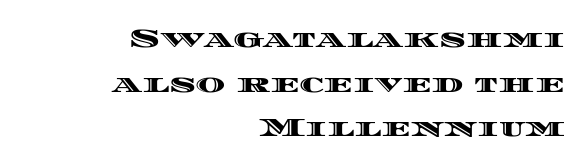
Q: Is the text italic (slanted)? A: No, it is upright.
Q: Is the text underlined? A: No.
Q: How is the paragraph aligned? A: Right-aligned.
Q: Is the spacing between letters normal or unusually wide? A: Normal.
